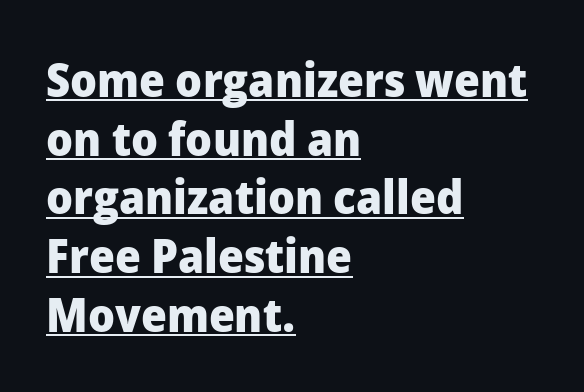
The line-height multiplier appears to be the usual default. The letters sit at their default tracking, neither squeezed nor spread. Do the characters align in a grid? No, the font is proportional. Chunky letters — that's bold for sure.
